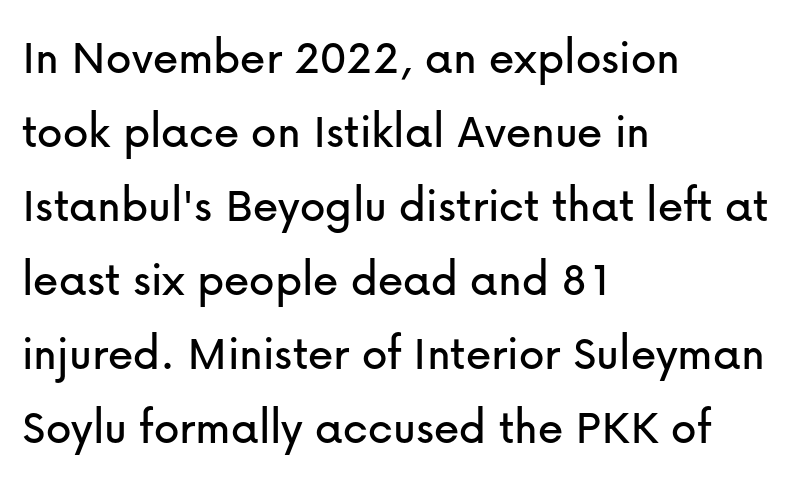
The image shows 51 px sans-serif type, upright; set left-aligned, normal line spacing (1.45x), normal letter spacing, not underlined; low stroke contrast and a medium x-height.
